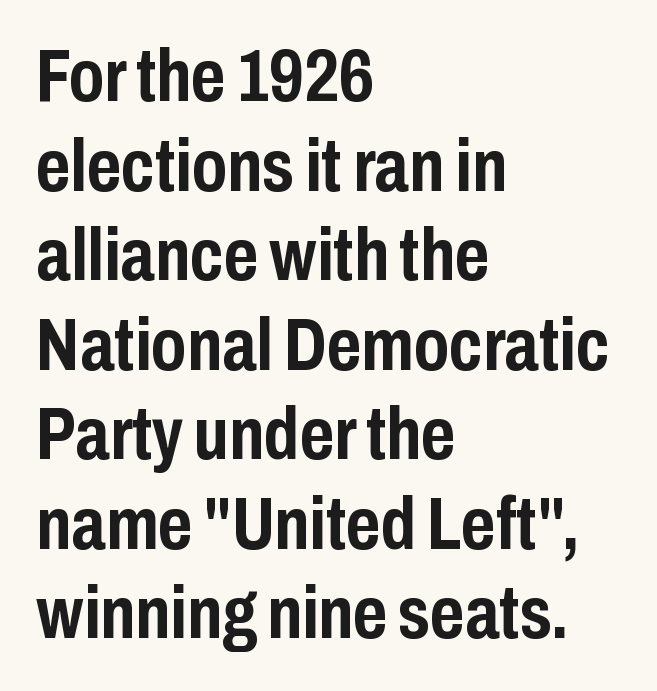
Q: Is the text bold? A: Yes.
Q: Is the text italic (slanted)? A: No, it is upright.
Q: Is the typeface a serif or a sans-serif typeface? A: Sans-serif.
Q: Is the text underlined? A: No.
Q: How is the paragraph aligned? A: Left-aligned.
Q: Is the spacing between letters normal or unusually wide? A: Normal.
Q: Width (condensed, normal, or wide)? A: Condensed.
Q: Stroke contrast? A: Low.
Q: x-height? A: Medium.
Q: Monospaced? A: No.
